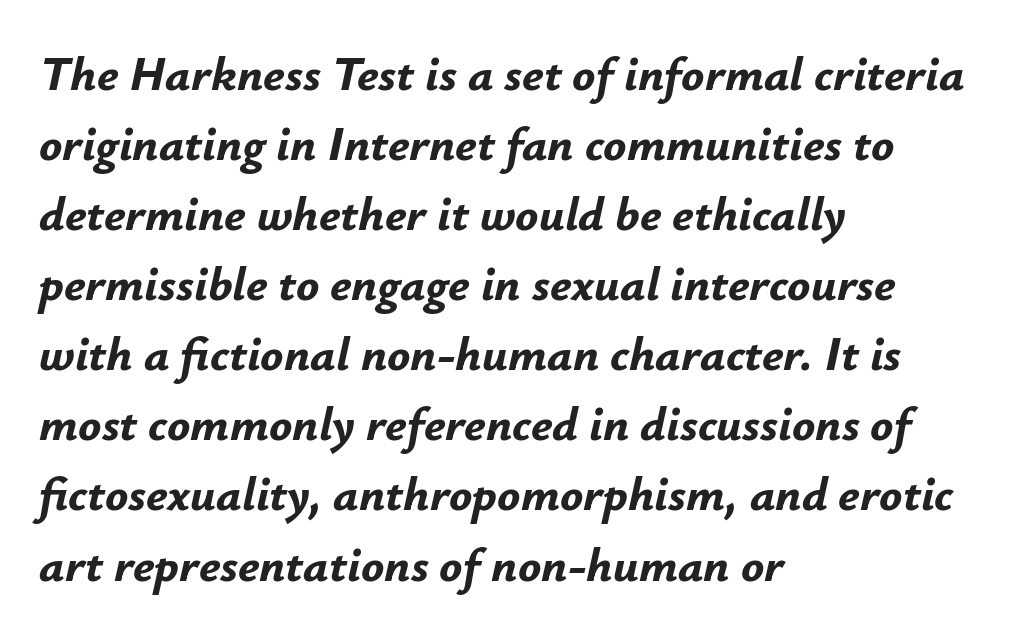
A typesetter would call this zero additional tracking. Observe the lean: these are italic letterforms. Is this a fixed-width face? No — the glyphs have proportional, varying widths. Rule under the text: the space is simply empty.
